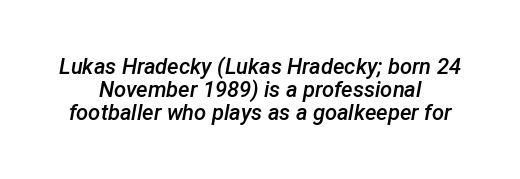
The axis of the letterforms is tilted away from vertical. On the weight axis this lands at semibold, roughly 600. This rendering features lettering with no underline. The compositor balanced each line on the midline.
